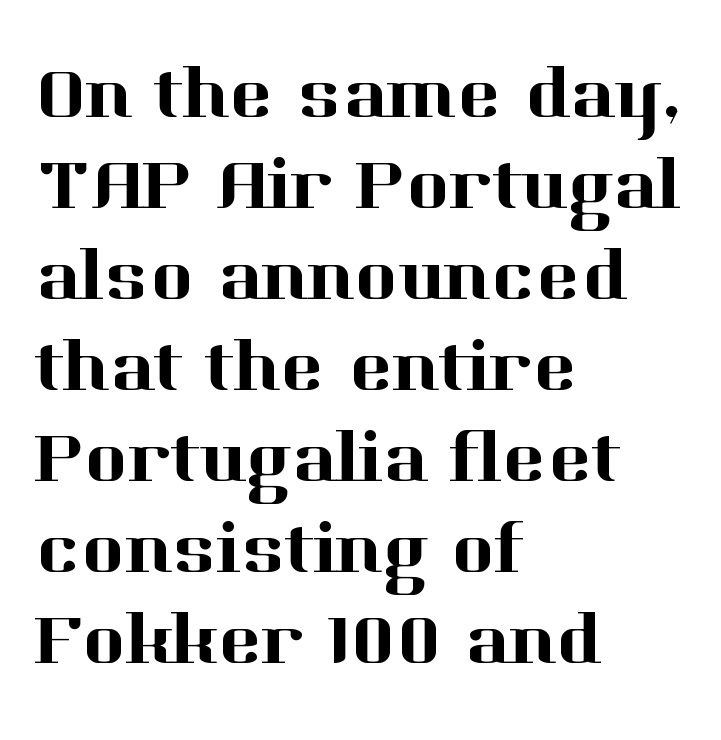
{"serif": "yes", "italic": "no", "width": "normal", "stroke_contrast": "high", "x_height": "medium", "monospaced": "no", "underline": "no", "align": "left", "line_spacing_ratio": 1.23, "letter_spacing": "normal", "letter_spacing_em": 0.0, "glyph_px": 74}
